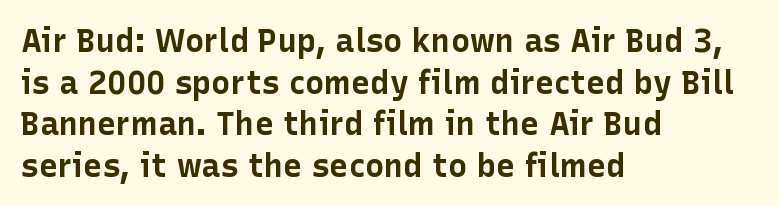
The image shows 32 px bold sans-serif type, upright; set left-aligned, normal line spacing (1.3x), normal letter spacing, not underlined; low stroke contrast and a medium x-height.
